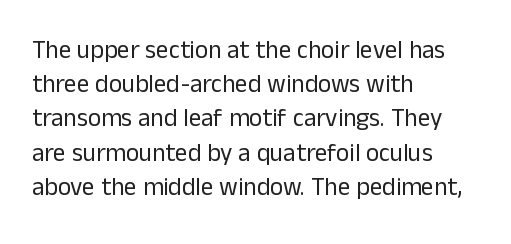
The image shows 25 px text type, upright; set left-aligned, normal line spacing (1.37x), normal letter spacing, not underlined.
